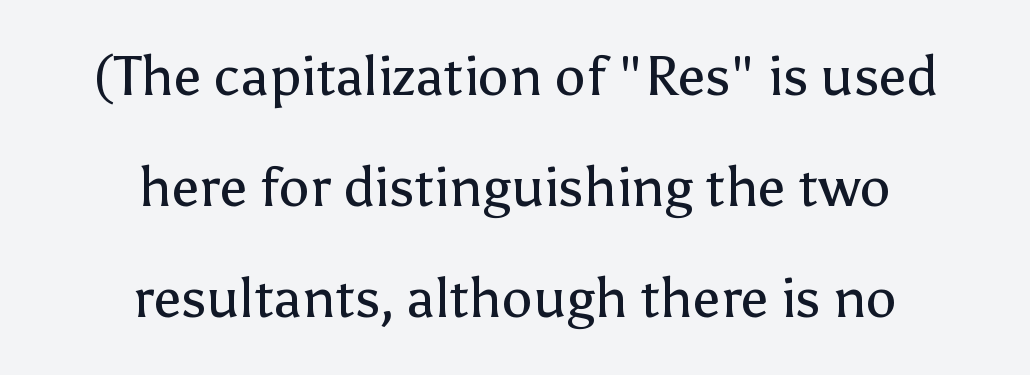
Heaviness? Minimal to ordinary, like unemphasized prose. Nothing unusual about the tracking: characters are spaced as the font intends. The space directly below the letters is spotless. Leading is clearly above the norm, producing a sparse column.
